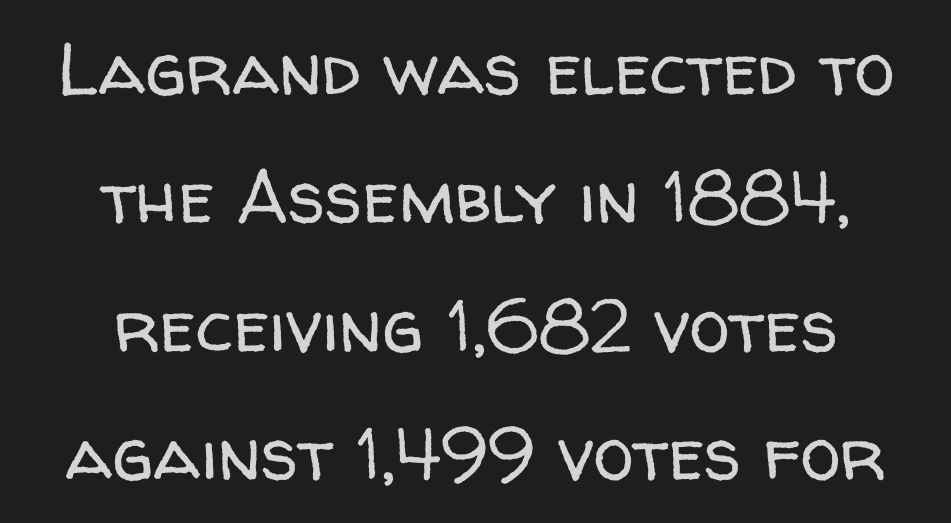
The image shows 73 px regular-weight sans-serif type, upright; set centered, line spacing 1.76x, normal letter spacing, not underlined; low stroke contrast and a medium x-height.
